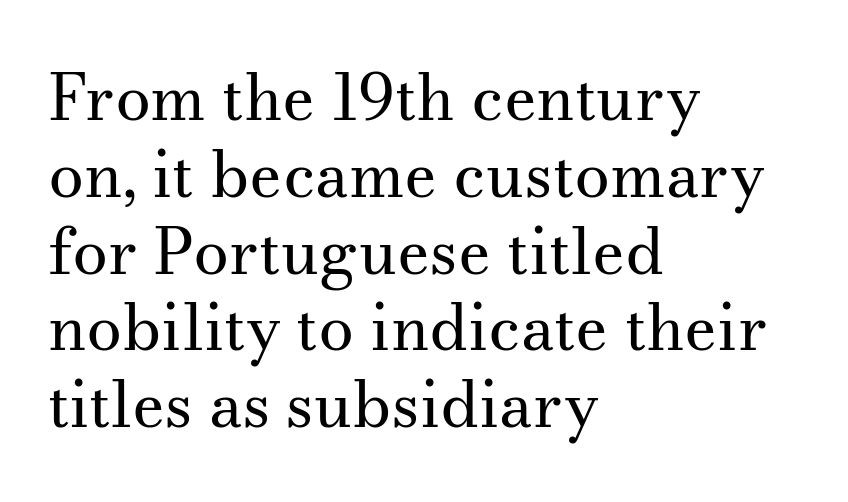
The image shows 64 px regular-weight serif type, upright; set left-aligned, line spacing 1.2x, normal letter spacing, not underlined; medium stroke contrast and a small x-height.
